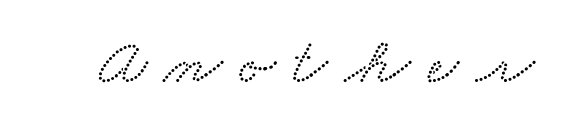
Q: Is the typeface a serif or a sans-serif typeface? A: Serif.
Q: Is the text underlined? A: No.
Q: Is the spacing between letters normal or unusually wide? A: Unusually wide.
Q: Width (condensed, normal, or wide)? A: Wide.
Q: Stroke contrast? A: Low.
Q: x-height? A: Small.
Q: Monospaced? A: No.
